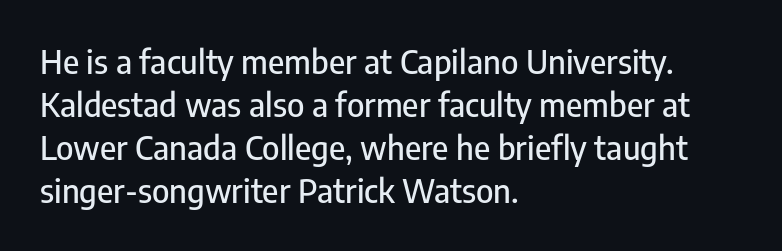
Q: Is the text italic (slanted)? A: No, it is upright.
Q: Is the typeface a serif or a sans-serif typeface? A: Sans-serif.
Q: Is the text underlined? A: No.
Q: How is the paragraph aligned? A: Left-aligned.
Q: Is the spacing between letters normal or unusually wide? A: Normal.
Q: Is the spacing between lines tight, normal or loose? A: Normal.
Q: Width (condensed, normal, or wide)? A: Condensed.
Q: Stroke contrast? A: Low.
Q: x-height? A: Medium.
Q: Monospaced? A: No.
